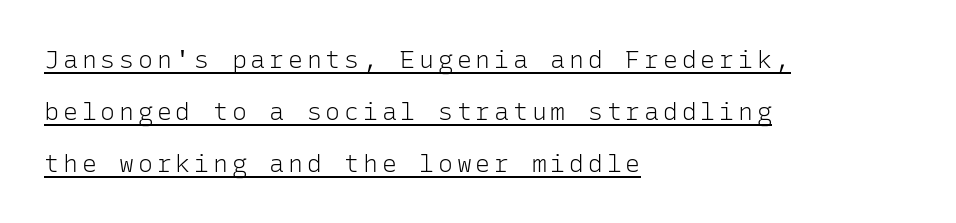
The image shows 25 px text type, upright; set left-aligned, loose line spacing (2.08x), underlined.
